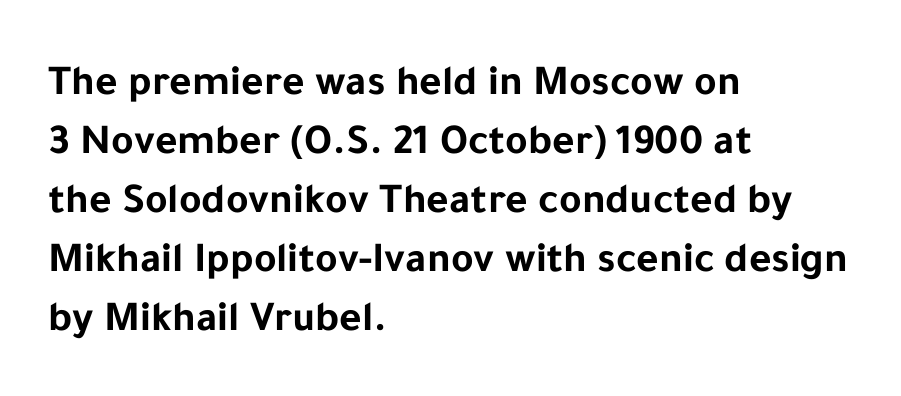
The image shows 43 px bold sans-serif type, upright; set left-aligned, normal line spacing (1.37x), normal letter spacing, not underlined; low stroke contrast and a medium x-height.
